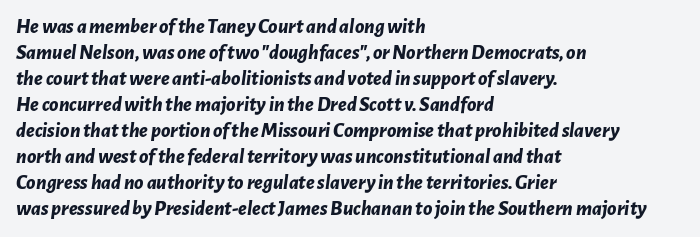
Q: Is the text bold? A: Yes.
Q: Is the text italic (slanted)? A: Yes, it leans right by about 7 degrees.
Q: Is the text underlined? A: No.
Q: How is the paragraph aligned? A: Left-aligned.
Q: Is the spacing between letters normal or unusually wide? A: Normal.
